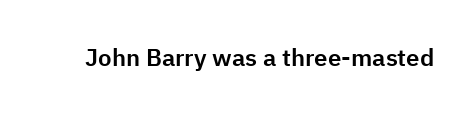
Q: Is the text italic (slanted)? A: No, it is upright.
Q: Is the text underlined? A: No.
Q: Is the spacing between letters normal or unusually wide? A: Normal.
